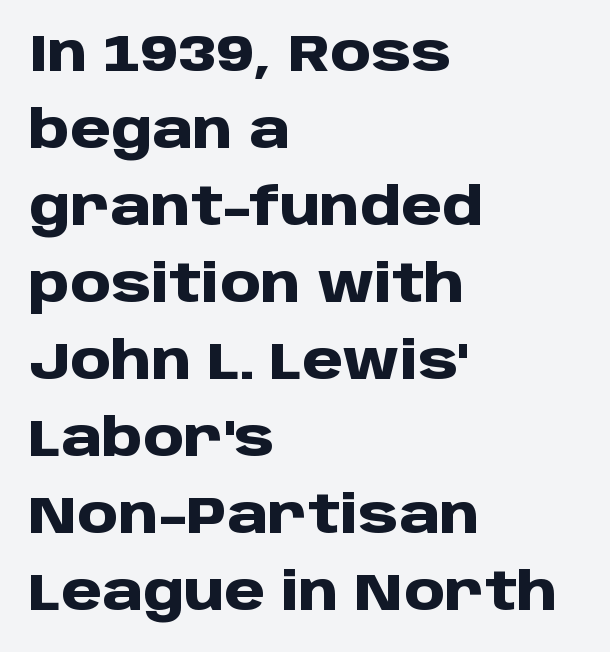
No italicization has been applied; the sample stays upright. The letters sit at their default tracking, neither squeezed nor spread. Nope, no serifs anywhere on these letters. These lines are set flush left with a ragged right edge.
